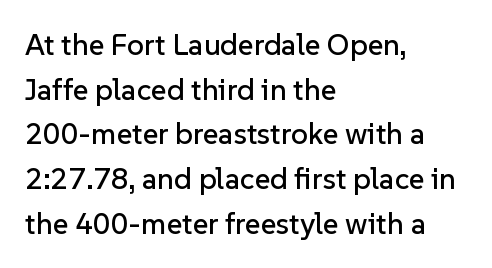
Q: Is the text italic (slanted)? A: No, it is upright.
Q: Is the typeface a serif or a sans-serif typeface? A: Sans-serif.
Q: Is the text underlined? A: No.
Q: How is the paragraph aligned? A: Left-aligned.
Q: Is the spacing between letters normal or unusually wide? A: Normal.
Q: Is the spacing between lines tight, normal or loose? A: Normal.
Q: Width (condensed, normal, or wide)? A: Normal.
Q: Stroke contrast? A: Low.
Q: x-height? A: Medium.
Q: Monospaced? A: No.
